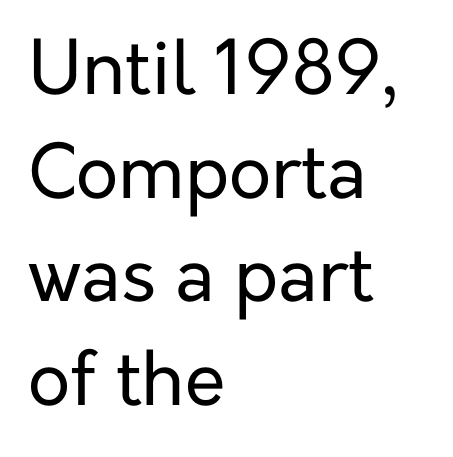
The image shows 74 px regular-weight sans-serif type, upright; set left-aligned, normal line spacing (1.4x), normal letter spacing, not underlined; low stroke contrast and a medium x-height.
